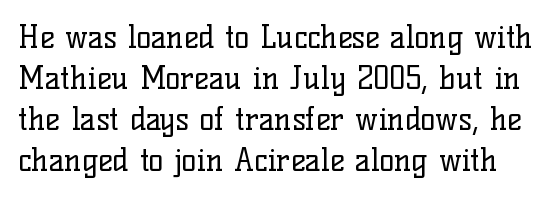
Q: Is the text bold? A: No.
Q: Is the text italic (slanted)? A: No, it is upright.
Q: Is the typeface a serif or a sans-serif typeface? A: Serif.
Q: Is the text underlined? A: No.
Q: Is the spacing between letters normal or unusually wide? A: Normal.
Q: Is the spacing between lines tight, normal or loose? A: Normal.
Q: Width (condensed, normal, or wide)? A: Normal.
Q: Stroke contrast? A: Low.
Q: x-height? A: Medium.
Q: Monospaced? A: No.
